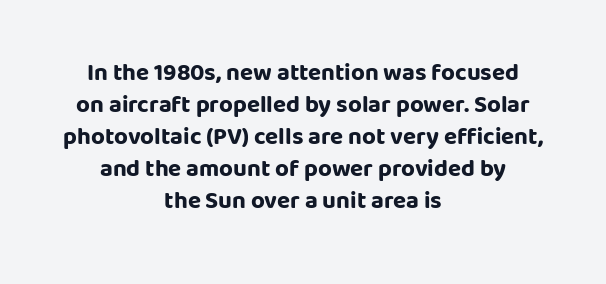
The image shows 24 px bold type, upright; set centered, normal line spacing (1.33x), normal letter spacing, not underlined.
